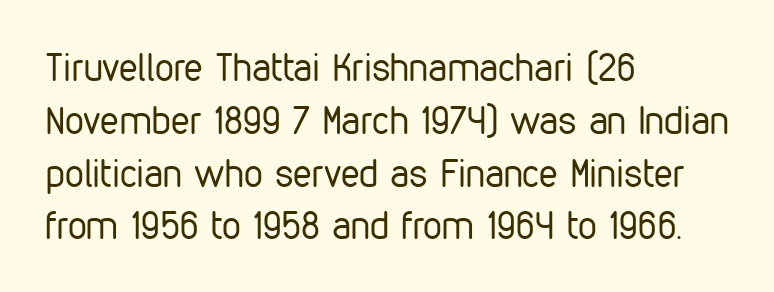
{"serif": "no", "italic": "no", "bold": "no", "weight": "regular", "width": "condensed", "stroke_contrast": "low", "x_height": "medium", "monospaced": "no", "underline": "no", "align": "left", "line_spacing": "normal", "line_spacing_ratio": 1.39, "letter_spacing": "normal", "letter_spacing_em": 0.0, "glyph_px": 38}
